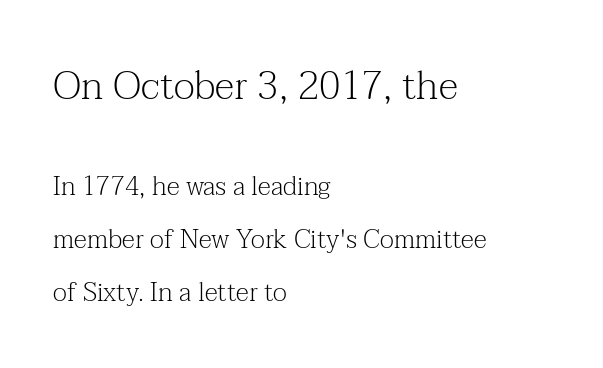
Q: Is the text bold? A: No.
Q: Is the text italic (slanted)? A: No, it is upright.
Q: Is the typeface a serif or a sans-serif typeface? A: Serif.
Q: Is the text underlined? A: No.
Q: How is the paragraph aligned? A: Left-aligned.
Q: Is the spacing between letters normal or unusually wide? A: Normal.
Q: Is the spacing between lines tight, normal or loose? A: Loose.
Q: Which block of text is set in a larger size, the first (top) or the second (bottom)? A: The first (top) one.
Q: Width (condensed, normal, or wide)? A: Normal.
Q: Stroke contrast? A: Medium.
Q: x-height? A: Medium.
Q: Monospaced? A: No.
